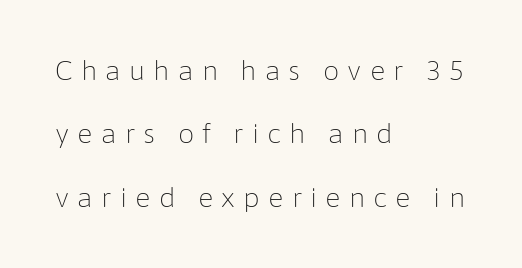
Q: Is the text bold? A: No.
Q: Is the text italic (slanted)? A: No, it is upright.
Q: Is the text underlined? A: No.
Q: How is the paragraph aligned? A: Left-aligned.
Q: Is the spacing between letters normal or unusually wide? A: Unusually wide.
Q: Is the spacing between lines tight, normal or loose? A: Loose.
